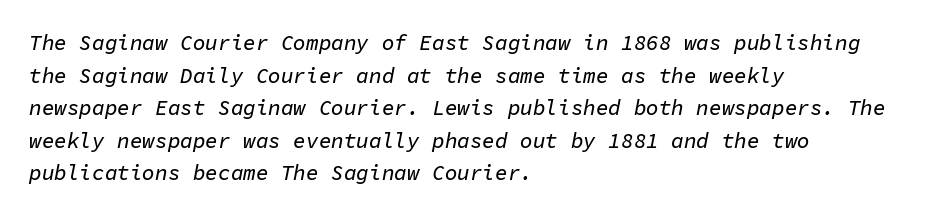
The image shows 21 px text type, italic (leaning right); set left-aligned, normal line spacing (1.55x), normal letter spacing, not underlined.
